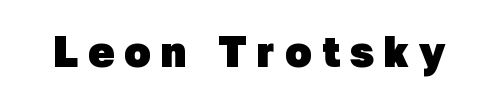
The image shows 43 px heavy sans-serif type; set unusually wide letter spacing (+0.24 em), not underlined; low stroke contrast and a medium x-height.
